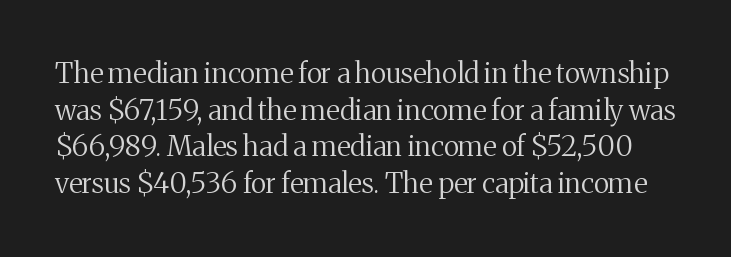
The image shows 28 px regular-weight serif type, upright; set normal line spacing (1.31x), normal letter spacing, not underlined; medium stroke contrast and a medium x-height.
